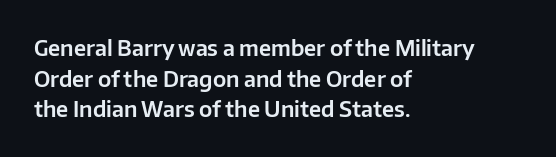
The image shows 21 px text type, upright; set left-aligned, normal line spacing (1.46x), normal letter spacing, not underlined.
